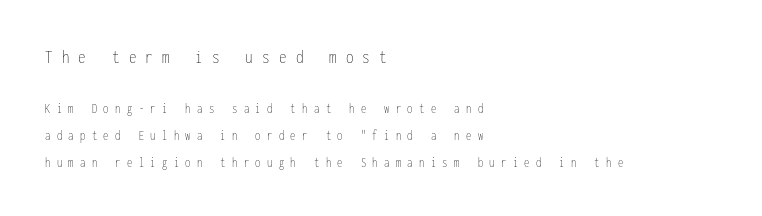
Q: Is the text bold? A: No.
Q: Is the text italic (slanted)? A: No, it is upright.
Q: Is the text underlined? A: No.
Q: How is the paragraph aligned? A: Left-aligned.
Q: Is the spacing between letters normal or unusually wide? A: Unusually wide.
Q: Is the spacing between lines tight, normal or loose? A: Loose.
Q: Which block of text is set in a larger size, the first (top) or the second (bottom)? A: The first (top) one.
